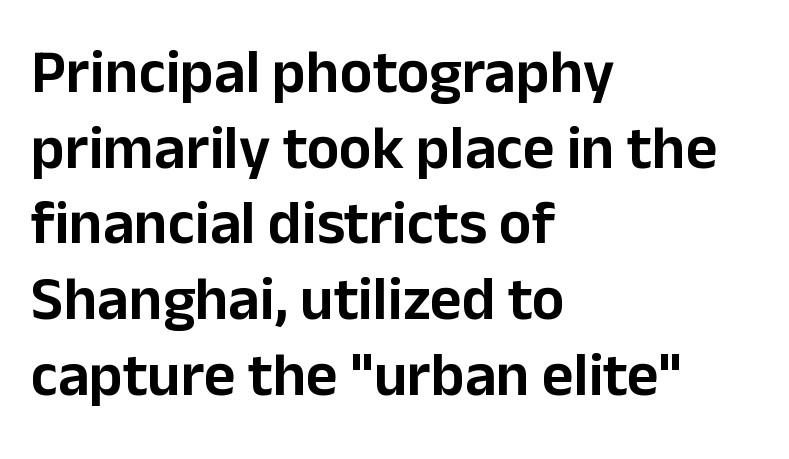
{"serif": "no", "italic": "no", "width": "normal", "stroke_contrast": "low", "x_height": "medium", "monospaced": "no", "underline": "no", "align": "left", "line_spacing_ratio": 1.24, "letter_spacing": "normal", "letter_spacing_em": 0.0, "glyph_px": 61}
